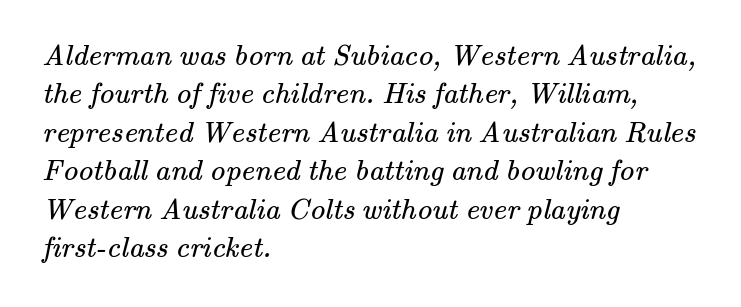
The image shows 30 px regular-weight serif type; set left-aligned, normal line spacing (1.28x), normal letter spacing, not underlined; medium stroke contrast and a small x-height.
